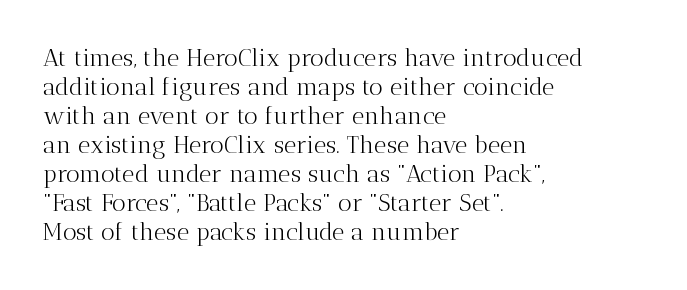
Q: Is the text bold? A: No.
Q: Is the text italic (slanted)? A: No, it is upright.
Q: Is the text underlined? A: No.
Q: How is the paragraph aligned? A: Left-aligned.
Q: Is the spacing between letters normal or unusually wide? A: Normal.
